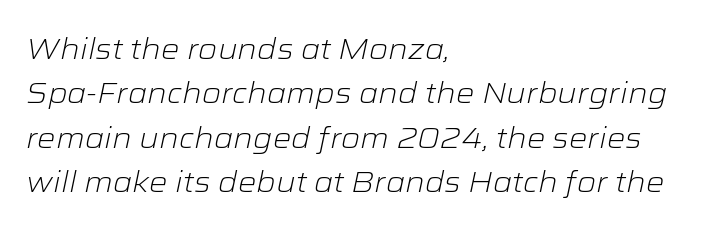
{"italic": "yes", "lean": "right", "slant_degrees": 12, "bold": "no", "weight": "light", "width": "wide", "stroke_contrast": "low", "x_height": "medium", "monospaced": "no", "underline": "no", "align": "left", "line_spacing": "normal", "line_spacing_ratio": 1.53, "letter_spacing": "normal", "letter_spacing_em": 0.0, "glyph_px": 29}
